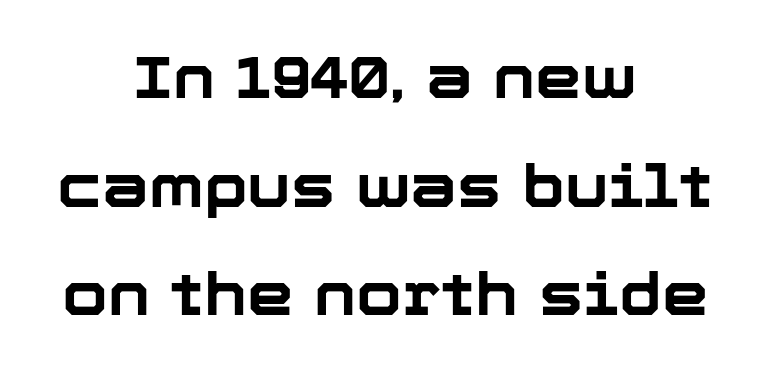
The image shows 59 px bold sans-serif type, upright; set centered, line spacing 1.84x, normal letter spacing, not underlined; low stroke contrast and a medium x-height.
